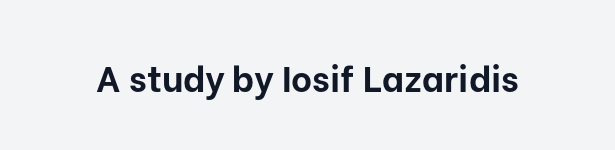
{"serif": "no", "italic": "no", "bold": "yes", "weight": "bold", "width": "normal", "stroke_contrast": "low", "x_height": "medium", "monospaced": "no", "underline": "no", "letter_spacing": "normal", "letter_spacing_em": 0.0, "glyph_px": 36}
